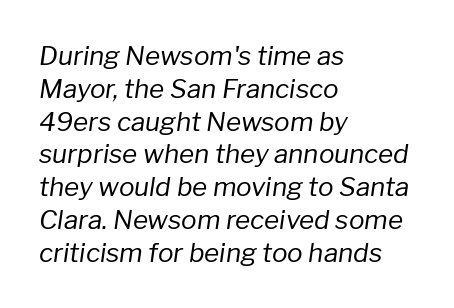
The image shows 26 px text type, italic (leaning right); set left-aligned, normal line spacing (1.26x), normal letter spacing, not underlined.
